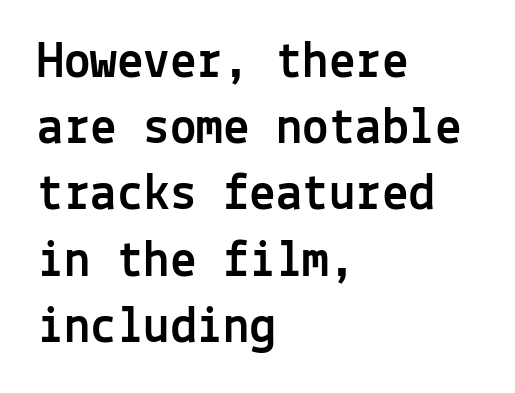
The image shows 53 px sans-serif type, upright, monospaced; set left-aligned, normal line spacing (1.25x), normal letter spacing, not underlined; a medium x-height.
